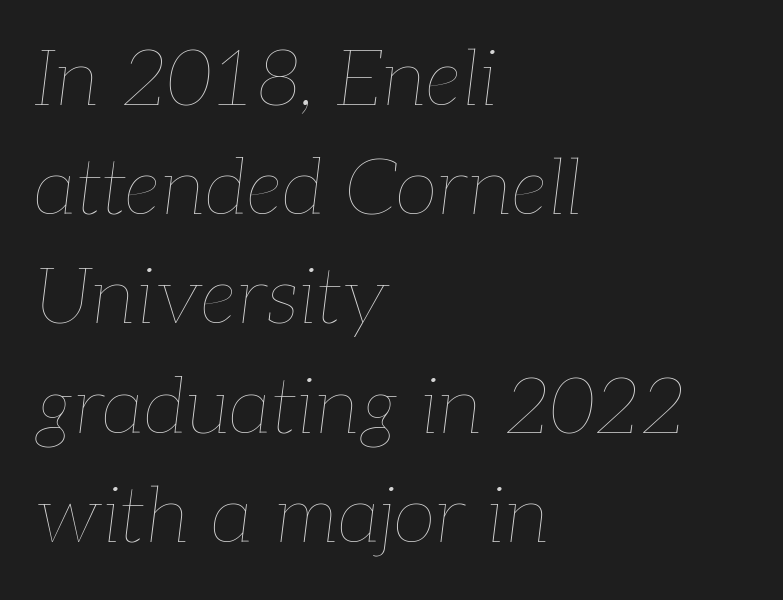
The image shows 78 px thin type, italic (leaning right); set left-aligned, normal line spacing (1.4x), normal letter spacing, not underlined; low stroke contrast and a medium x-height.
